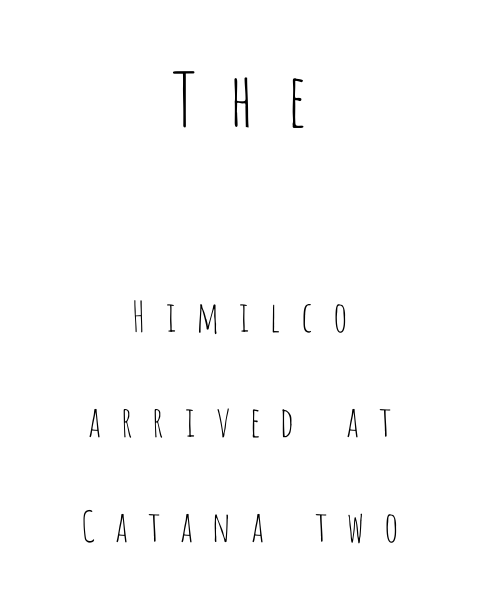
How would I describe the line gaps? Wide and relaxed. No italicization has been applied; the sample stays upright. The weight tops out at a normal text grade. What stands out about the letter spacing? Its width — letters are far apart. One-word summary of the alignment: center.
